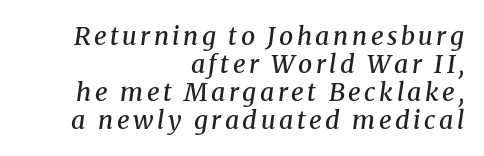
The image shows 25 px text type, italic (leaning right); set right-aligned, tight line spacing (1.12x), not underlined.
